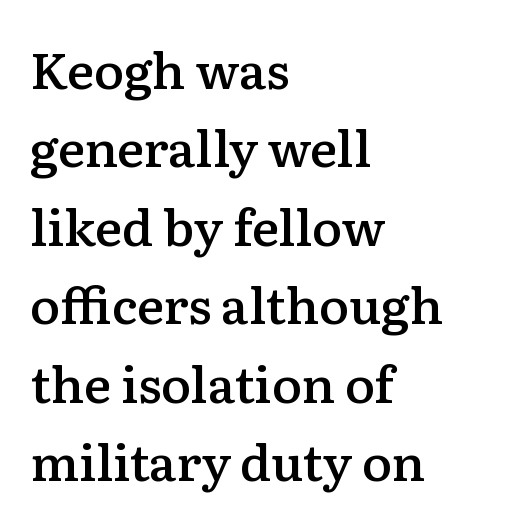
Stroke thickness is moderately raised; the sample reads as semibold. Is the letter spacing exaggerated? No — it looks like the ordinary default. Regular leading. The baseline area is clear. The letters advance in unequal steps, a hallmark of proportional type. It's the straight-up-and-down kind of type.
